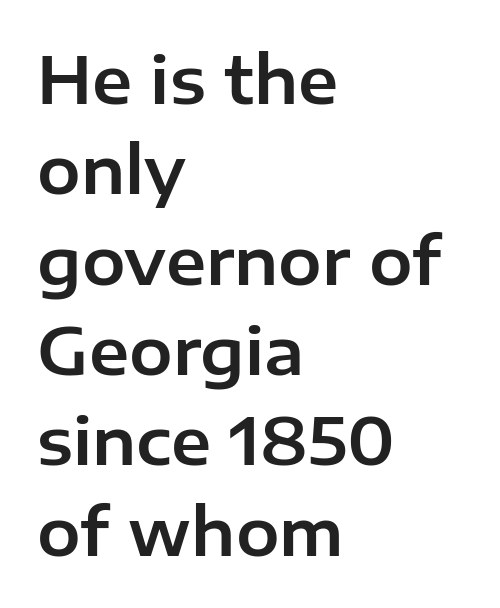
{"serif": "no", "italic": "no", "width": "normal", "stroke_contrast": "low", "x_height": "medium", "monospaced": "no", "underline": "no", "align": "left", "line_spacing": "normal", "line_spacing_ratio": 1.39, "letter_spacing": "normal", "letter_spacing_em": 0.0, "glyph_px": 65}
